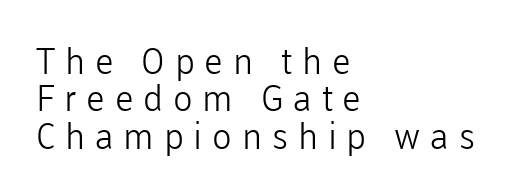
Q: Is the text bold? A: No.
Q: Is the text italic (slanted)? A: No, it is upright.
Q: Is the typeface a serif or a sans-serif typeface? A: Sans-serif.
Q: Is the text underlined? A: No.
Q: How is the paragraph aligned? A: Left-aligned.
Q: Is the spacing between letters normal or unusually wide? A: Unusually wide.
Q: Is the spacing between lines tight, normal or loose? A: Tight.
Q: Width (condensed, normal, or wide)? A: Normal.
Q: Stroke contrast? A: Low.
Q: x-height? A: Medium.
Q: Monospaced? A: No.
